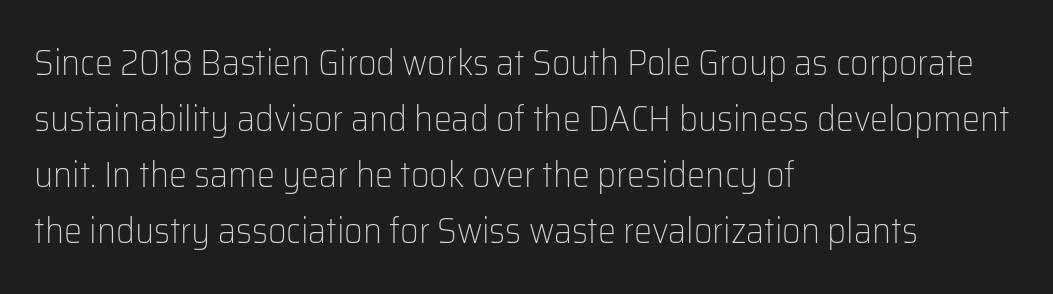
Think standard paragraph weight, or any step lighter than that. Nope, no serifs anywhere on these letters. Where is the straight margin? On the left. Nope, not italic — everything's standing straight. The face used here is rendered with its standard letterfit. The passage shown is typed in a proportional face where columns would drift.
